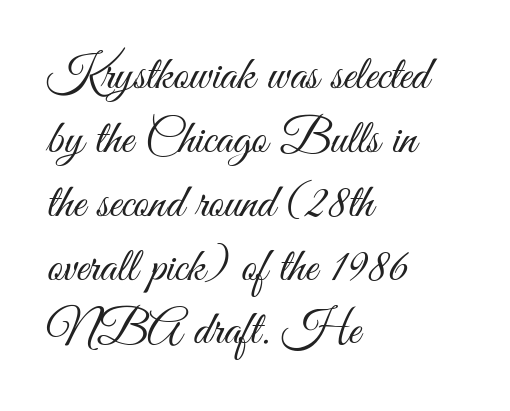
Q: Is the text bold? A: No.
Q: Is the text italic (slanted)? A: Yes.
Q: Is the typeface a serif or a sans-serif typeface? A: Sans-serif.
Q: Is the text underlined? A: No.
Q: How is the paragraph aligned? A: Left-aligned.
Q: Is the spacing between letters normal or unusually wide? A: Normal.
Q: Is the spacing between lines tight, normal or loose? A: Normal.
Q: Width (condensed, normal, or wide)? A: Condensed.
Q: Stroke contrast? A: Medium.
Q: x-height? A: Small.
Q: Monospaced? A: No.
